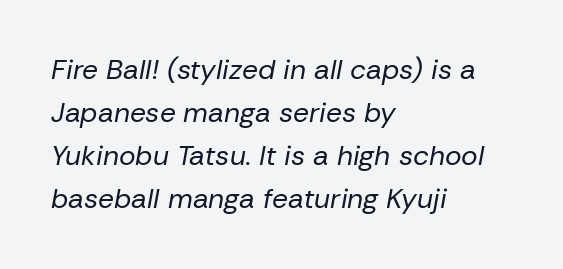
{"italic": "yes", "lean": "right", "slant_degrees": 10, "bold": "no", "weight": "regular", "width": "normal", "stroke_contrast": "low", "x_height": "medium", "monospaced": "no", "underline": "no", "align": "left", "line_spacing": "normal", "line_spacing_ratio": 1.54, "letter_spacing": "normal", "letter_spacing_em": 0.0, "glyph_px": 28}
